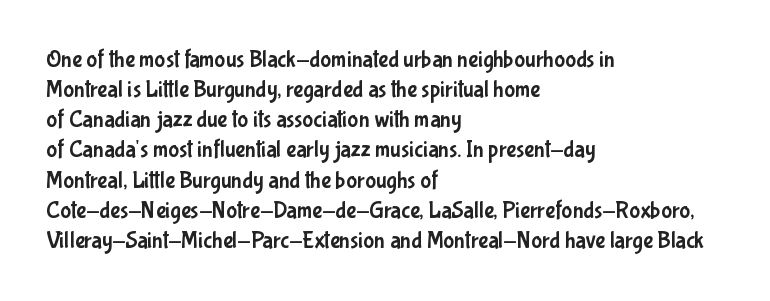
{"italic": "no", "underline": "no", "align": "left", "line_spacing": "normal", "line_spacing_ratio": 1.31, "letter_spacing": "normal", "letter_spacing_em": 0.0, "glyph_px": 23}
